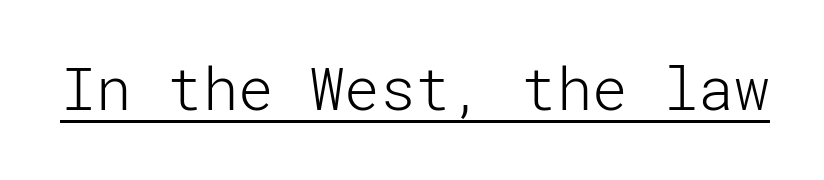
These lines were composed using upright roman letters. These lines are composed in type without serifs. Weight: in the light-to-regular range. No extra tracking has been applied to these lines. The typesetter has applied underlining to the passage shown.
